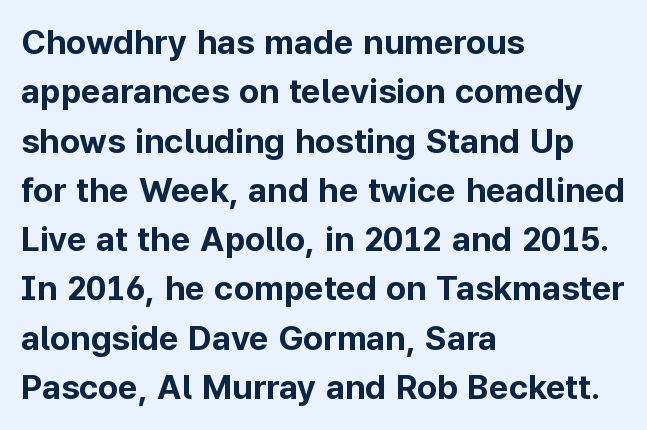
Q: Is the text bold? A: Yes.
Q: Is the text italic (slanted)? A: No, it is upright.
Q: Is the typeface a serif or a sans-serif typeface? A: Sans-serif.
Q: Is the text underlined? A: No.
Q: How is the paragraph aligned? A: Left-aligned.
Q: Is the spacing between letters normal or unusually wide? A: Normal.
Q: Is the spacing between lines tight, normal or loose? A: Normal.
Q: Width (condensed, normal, or wide)? A: Normal.
Q: Stroke contrast? A: Low.
Q: x-height? A: Medium.
Q: Monospaced? A: No.
